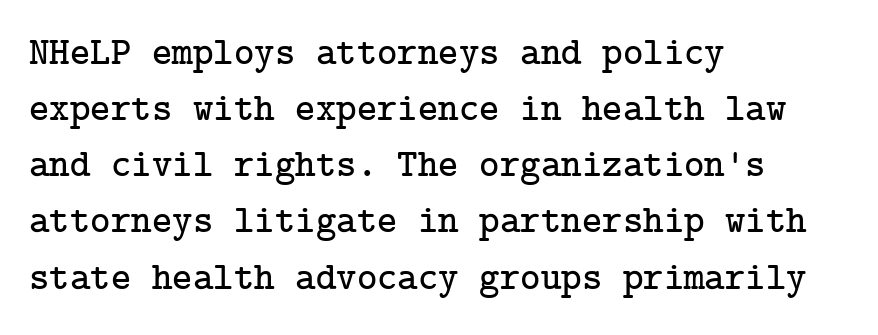
{"serif": "yes", "italic": "no", "width": "normal", "stroke_contrast": "low", "x_height": "medium", "underline": "no", "align": "left", "line_spacing": "normal", "line_spacing_ratio": 1.44, "letter_spacing": "normal", "letter_spacing_em": 0.0, "glyph_px": 39}
